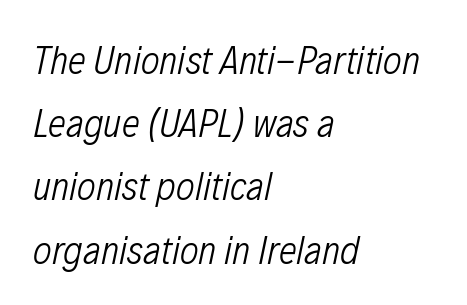
Nobody touched the tracking dial on this one. Baseline-to-baseline distance is the conventional proportion of letter height. Clear beneath every line of the passage. This is not heavy type; no bold has been used.
